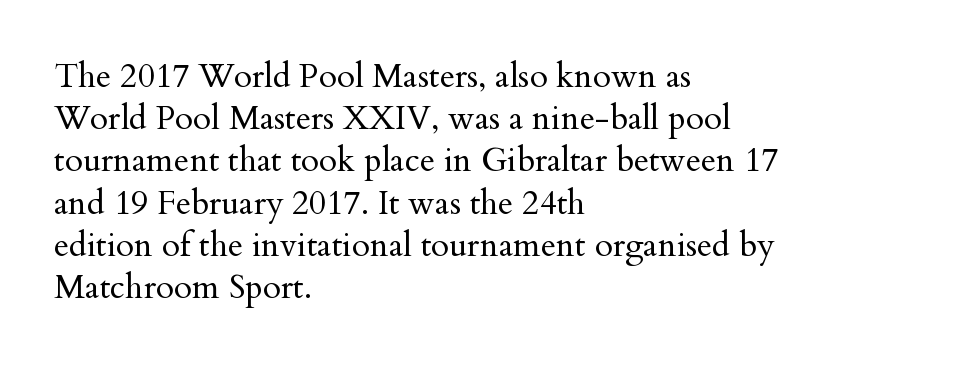
The image shows 33 px regular-weight serif type, upright; set left-aligned, normal line spacing (1.28x), normal letter spacing, not underlined; medium stroke contrast and a small x-height.
